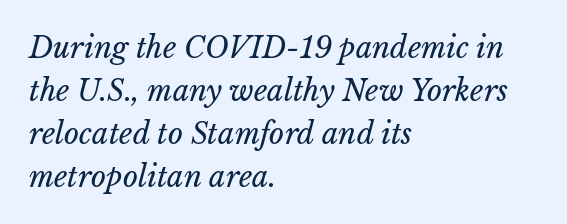
{"italic": "yes", "lean": "right", "slant_degrees": 15, "bold": "no", "weight": "regular", "width": "normal", "stroke_contrast": "low", "x_height": "medium", "monospaced": "no", "underline": "no", "align": "left", "line_spacing": "normal", "line_spacing_ratio": 1.48, "letter_spacing": "normal", "letter_spacing_em": 0.0, "glyph_px": 29}
